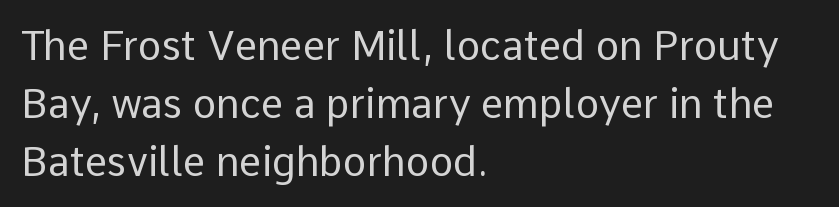
Q: Is the text bold? A: No.
Q: Is the text italic (slanted)? A: No, it is upright.
Q: Is the typeface a serif or a sans-serif typeface? A: Sans-serif.
Q: Is the text underlined? A: No.
Q: How is the paragraph aligned? A: Left-aligned.
Q: Is the spacing between letters normal or unusually wide? A: Normal.
Q: Is the spacing between lines tight, normal or loose? A: Normal.
Q: Width (condensed, normal, or wide)? A: Normal.
Q: Stroke contrast? A: Low.
Q: x-height? A: Medium.
Q: Monospaced? A: No.
